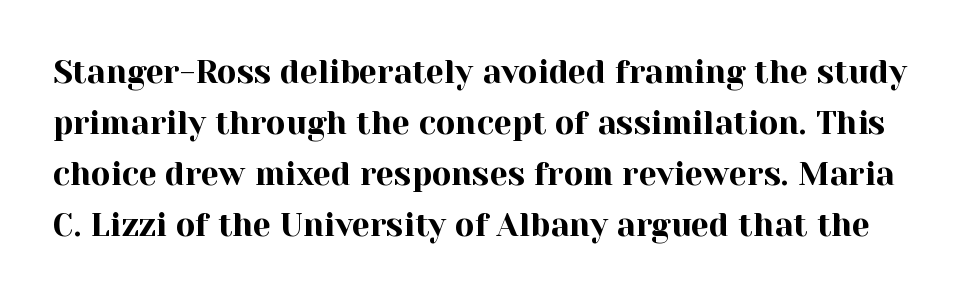
The image shows 32 px serif type, upright; set normal line spacing (1.59x), normal letter spacing, not underlined; a medium x-height.
